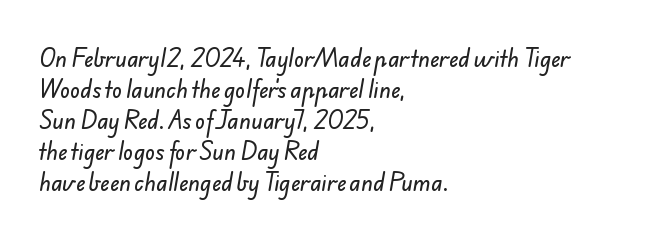
Q: Is the text underlined? A: No.
Q: How is the paragraph aligned? A: Left-aligned.
Q: Is the spacing between letters normal or unusually wide? A: Normal.
Q: Is the spacing between lines tight, normal or loose? A: Normal.
